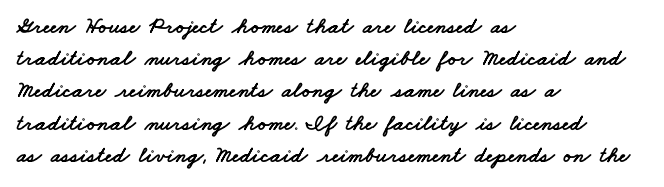
{"underline": "no", "align": "left", "line_spacing": "normal", "line_spacing_ratio": 1.4, "letter_spacing": "normal", "letter_spacing_em": 0.0, "glyph_px": 23}
